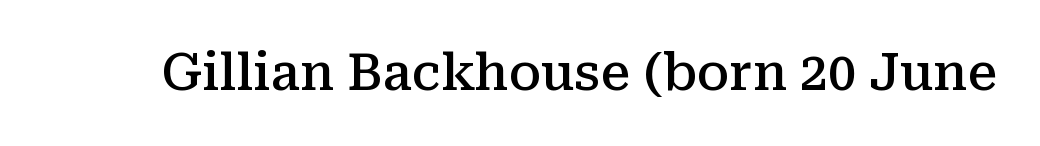
How heavy is the stroke? Medium-heavy — a semibold, shy of bold. Short note: letters normally spaced. This sample uses an upright cut, with every glyph sitting square on the baseline. Honestly, there is no underline to notice here at all. The face used here is proportionally spaced, like ordinary book or web type. You can tell from the footed stems that serif type was used.
